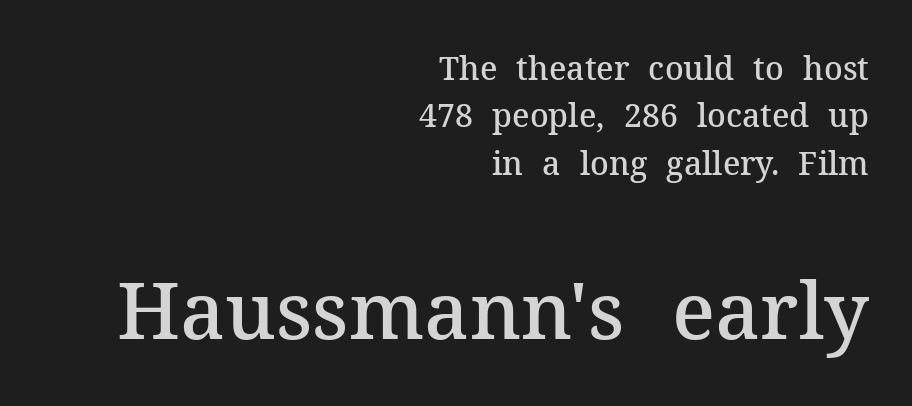
Yep, those are serifs on the letters. Horizontally, the lines are justified to the trailing edge only. Here the designer chose a conventional face with non-uniform glyph widths. The face used here is rendered with its standard letterfit. When letters stand straight like this, we call the style roman or upright.
